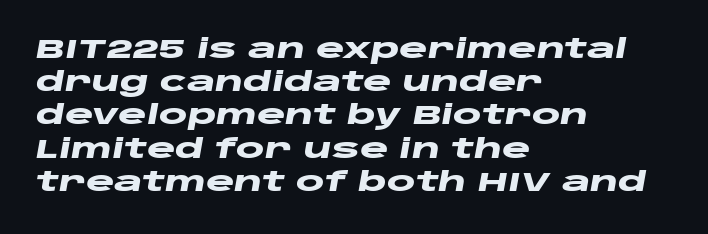
Look at the tracking — it's just the regular setting, nothing added. The string is rendered with underlining switched off. Strong, thick strokes mark this as bold type. A classic flush-left, rag-right setting is used for this passage. Yep, that's italic — everything's leaning.
